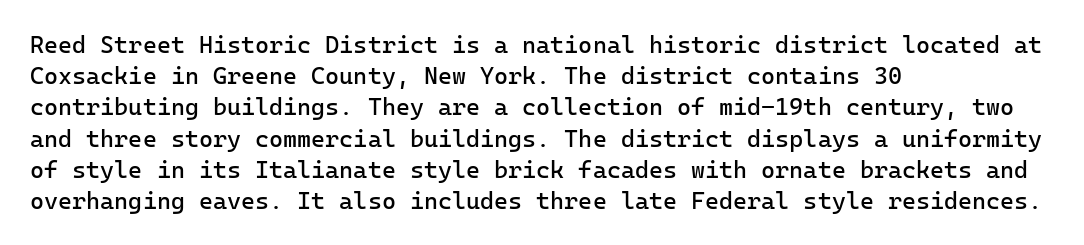
The ragged edge is on the right, which tells us the setting is flush left. The passage shown is not underscored anywhere. These lines were composed using upright roman letters. This sample uses plain, unmodified letter spacing. Reading down the column, the eye jumps a familiar distance to each next line.
